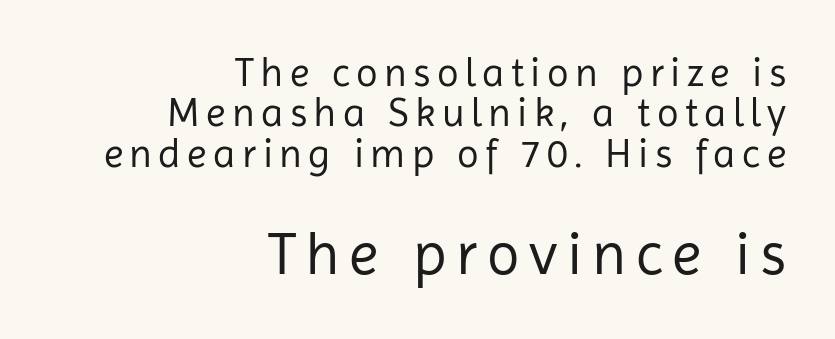
The letters stand upright; this is a roman face. Typographically, this falls in the sans-serif category. A typesetter would call this proportional, since set widths differ per character. Note: smaller setting up top, larger setting below.
